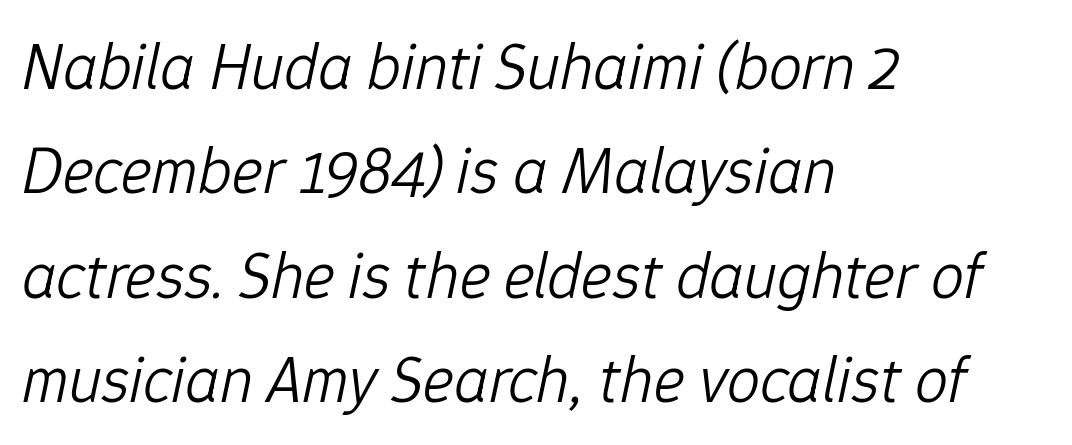
{"italic": "yes", "lean": "right", "slant_degrees": 12, "bold": "no", "weight": "light", "width": "normal", "stroke_contrast": "low", "x_height": "medium", "monospaced": "no", "underline": "no", "align": "left", "line_spacing": "normal", "line_spacing_ratio": 1.58, "letter_spacing": "normal", "letter_spacing_em": 0.0, "glyph_px": 66}
